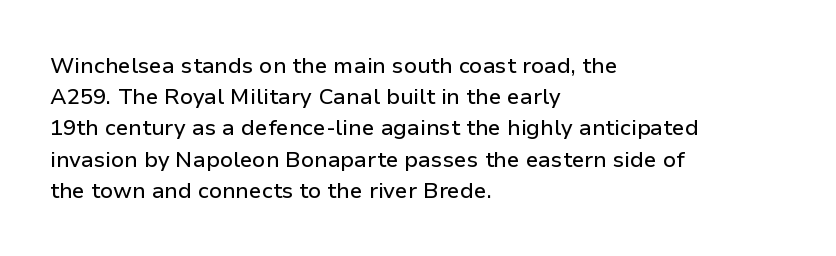
{"italic": "no", "underline": "no", "align": "left", "line_spacing": "normal", "line_spacing_ratio": 1.42, "letter_spacing": "normal", "letter_spacing_em": 0.0, "glyph_px": 22}
